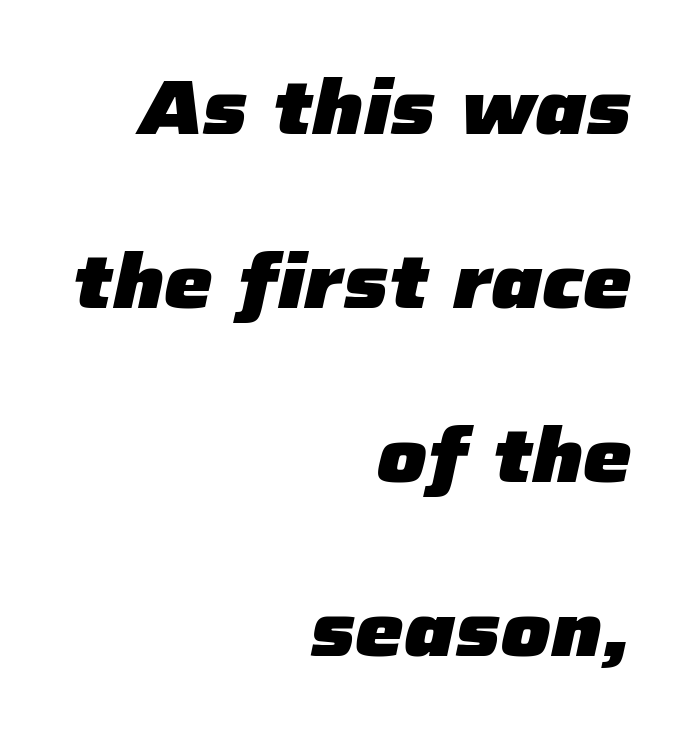
{"italic": "yes", "lean": "right", "slant_degrees": 12, "bold": "yes", "weight": "heavy", "width": "normal", "stroke_contrast": "low", "x_height": "medium", "monospaced": "no", "underline": "no", "align": "right", "line_spacing": "loose", "line_spacing_ratio": 2.26, "letter_spacing": "normal", "letter_spacing_em": 0.0, "glyph_px": 77}
